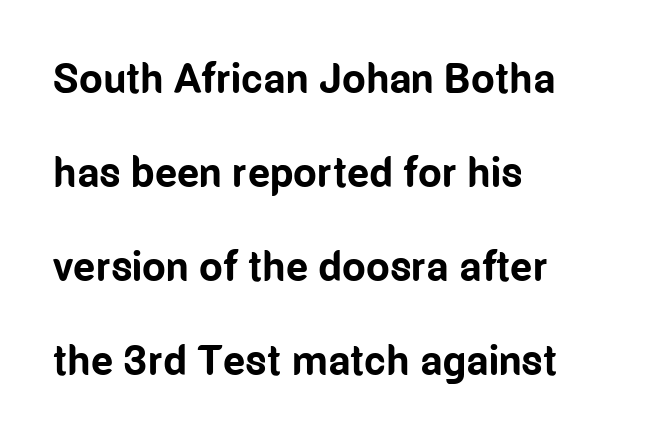
{"serif": "no", "italic": "no", "bold": "yes", "weight": "bold", "width": "condensed", "stroke_contrast": "low", "x_height": "medium", "monospaced": "no", "underline": "no", "align": "left", "line_spacing": "loose", "line_spacing_ratio": 2.24, "letter_spacing": "normal", "letter_spacing_em": 0.0, "glyph_px": 42}
